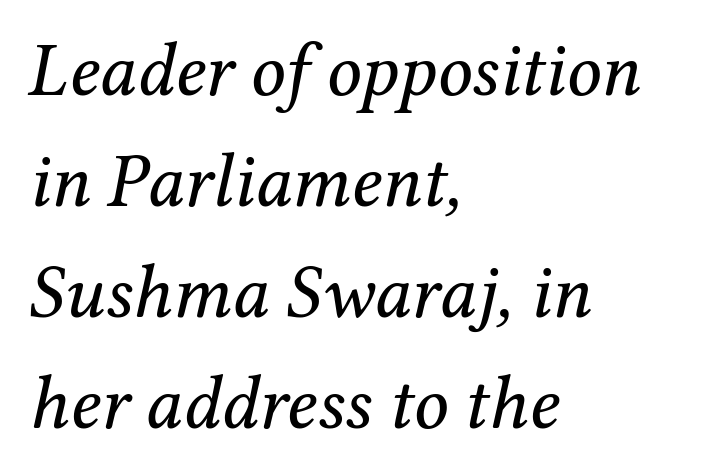
Q: Is the text bold? A: No.
Q: Is the text italic (slanted)? A: Yes, it leans right by about 12 degrees.
Q: Is the typeface a serif or a sans-serif typeface? A: Serif.
Q: Is the text underlined? A: No.
Q: How is the paragraph aligned? A: Left-aligned.
Q: Is the spacing between letters normal or unusually wide? A: Normal.
Q: Is the spacing between lines tight, normal or loose? A: Normal.
Q: Width (condensed, normal, or wide)? A: Normal.
Q: Stroke contrast? A: Medium.
Q: x-height? A: Medium.
Q: Monospaced? A: No.
